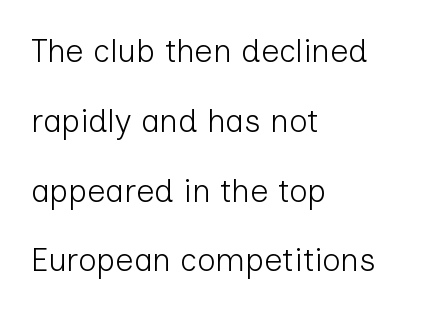
These lines are set flush left with a ragged right edge. Stroke terminals: plain, sans-serif. In terms of posture, this sample is upright. The baseline area is clear. Nothing unusual about the tracking: characters are spaced as the font intends.
